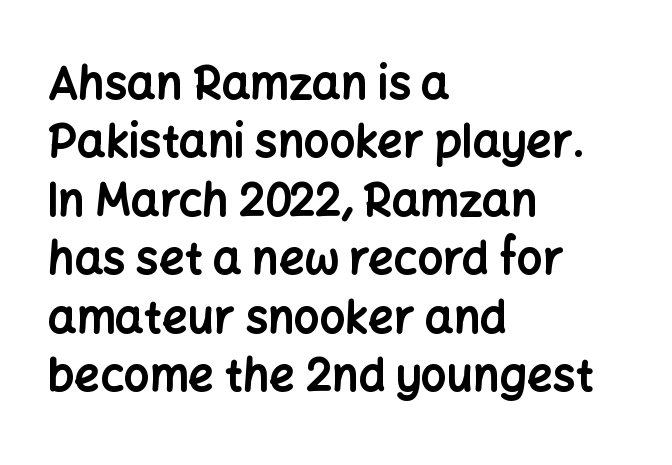
Looks like regular typesetting: each glyph gets only the width it needs. Has an underline been added? It has not. Its strokes are broad and dark, the hallmark of bold type. Font category for this specimen: sans-serif. These lines sit exactly where default settings would place them.
